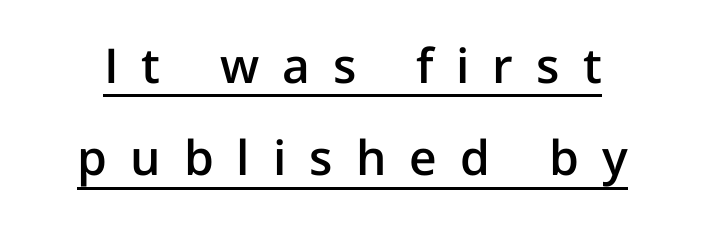
Rendered with straight, roman letterforms. A semibold gives these letters moderate extra thickness, short of bold. Reading down the column, the eye jumps a long way to each next line. The letters advance in unequal steps, a hallmark of proportional type. Font category for this specimen: sans-serif. The lettering is marked with a stroke running underneath it.
